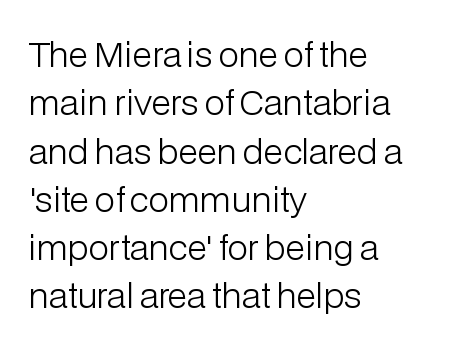
{"serif": "no", "italic": "no", "bold": "no", "weight": "light", "width": "normal", "stroke_contrast": "low", "x_height": "medium", "monospaced": "no", "underline": "no", "align": "left", "line_spacing": "normal", "line_spacing_ratio": 1.42, "letter_spacing": "normal", "letter_spacing_em": 0.0, "glyph_px": 34}
